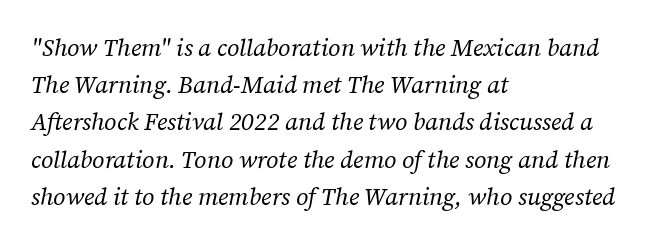
The image shows 24 px text type, italic (leaning right); set left-aligned, normal line spacing (1.55x), normal letter spacing, not underlined.
